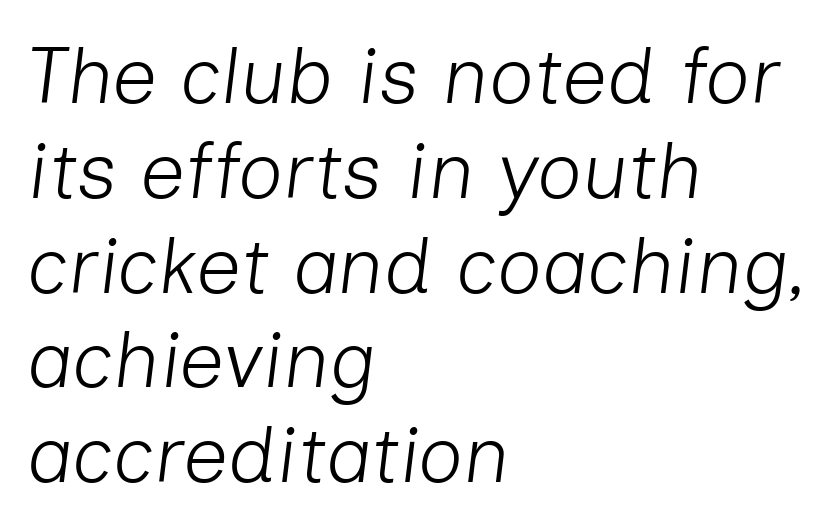
{"italic": "yes", "lean": "right", "slant_degrees": 7, "bold": "no", "weight": "light", "width": "normal", "stroke_contrast": "low", "x_height": "medium", "monospaced": "no", "underline": "no", "align": "left", "line_spacing_ratio": 1.2, "letter_spacing": "normal", "letter_spacing_em": 0.0, "glyph_px": 79}
